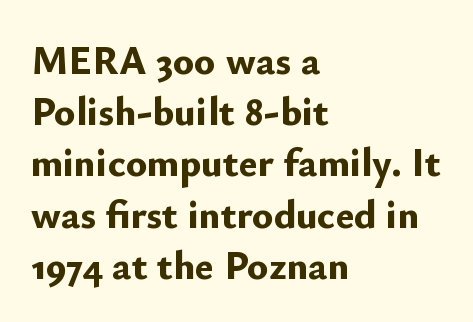
{"serif": "no", "italic": "no", "bold": "yes", "weight": "bold", "width": "normal", "stroke_contrast": "low", "x_height": "small", "monospaced": "no", "underline": "no", "align": "left", "line_spacing": "normal", "line_spacing_ratio": 1.28, "letter_spacing": "normal", "letter_spacing_em": 0.0, "glyph_px": 40}
